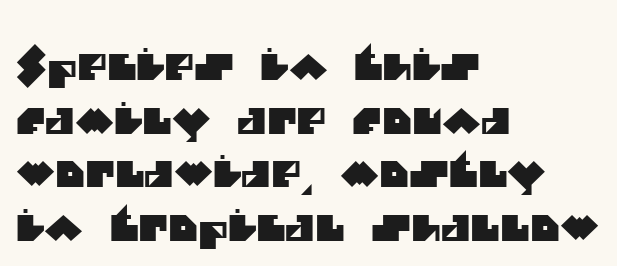
{"serif": "no", "width": "normal", "stroke_contrast": "medium", "x_height": "large", "monospaced": "no", "underline": "no", "align": "left", "line_spacing": "normal", "line_spacing_ratio": 1.49, "letter_spacing": "normal", "letter_spacing_em": 0.0, "glyph_px": 36}
